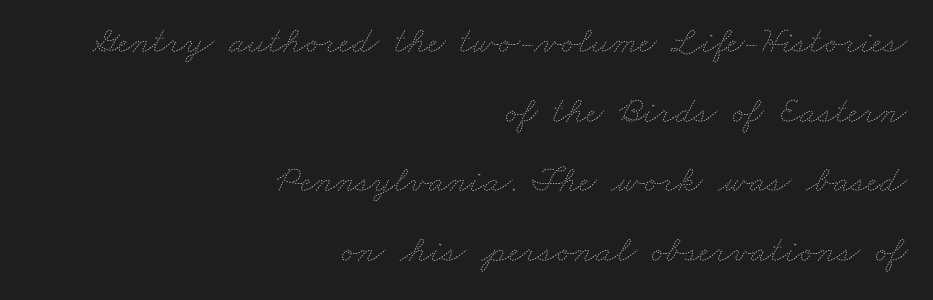
The image shows 38 px thin, wide type; set right-aligned, line spacing 1.83x, normal letter spacing, not underlined; low stroke contrast and a small x-height.
